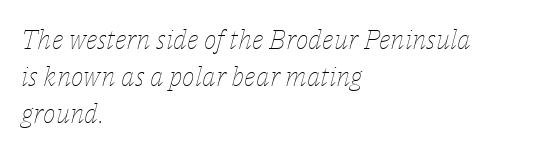
Q: Is the text bold? A: No.
Q: Is the text italic (slanted)? A: Yes, it leans right by about 14 degrees.
Q: Is the text underlined? A: No.
Q: How is the paragraph aligned? A: Left-aligned.
Q: Is the spacing between letters normal or unusually wide? A: Normal.
Q: Is the spacing between lines tight, normal or loose? A: Normal.
